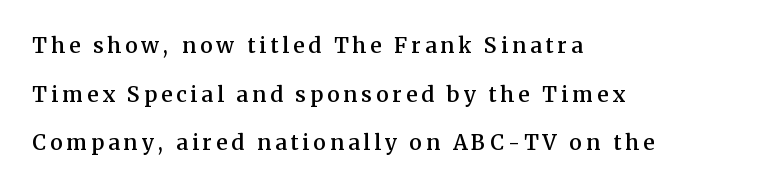
Check the space under the baseline: it is left empty. These words are printed semibold, heavier than regular yet not bold. The lettering stays uniformly vertical, giving the passage a roman look. Interline gaps are noticeably wide in this sample. This rendering uses left alignment, leaving the right contour irregular.
